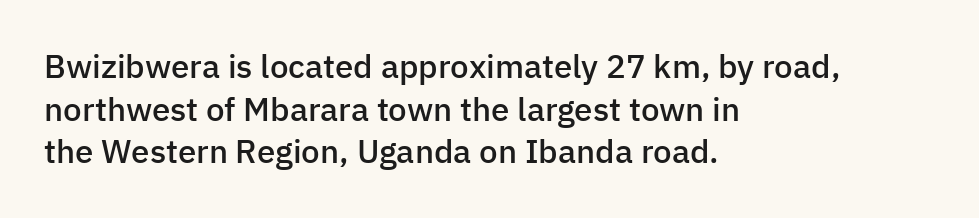
Q: Is the text bold? A: Semi-bold.
Q: Is the text italic (slanted)? A: No, it is upright.
Q: Is the typeface a serif or a sans-serif typeface? A: Sans-serif.
Q: Is the text underlined? A: No.
Q: How is the paragraph aligned? A: Left-aligned.
Q: Is the spacing between letters normal or unusually wide? A: Normal.
Q: Is the spacing between lines tight, normal or loose? A: Normal.
Q: Width (condensed, normal, or wide)? A: Normal.
Q: Stroke contrast? A: Low.
Q: x-height? A: Medium.
Q: Monospaced? A: No.
